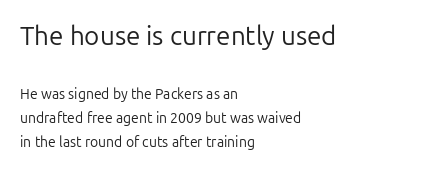
{"italic": "no", "bold": "no", "underline": "no", "align": "left", "line_spacing": "normal", "line_spacing_ratio": 1.7, "letter_spacing": "normal", "letter_spacing_em": 0.0, "larger_block": "first", "size_ratio": 1.86, "glyph_px": 26}
